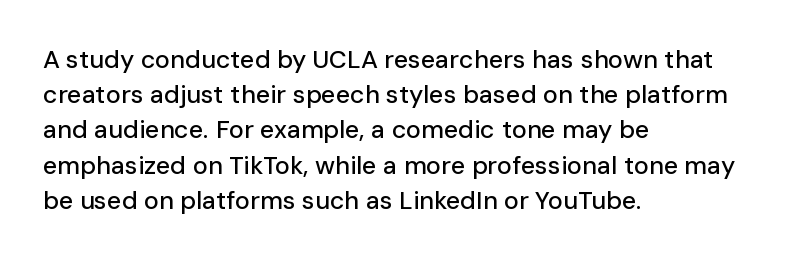
Posture: straight, roman, zero tilt. This rendering uses left alignment, leaving the right contour irregular. This sample keeps an unexceptional amount of space between lines. Bare-footed words on every line.
